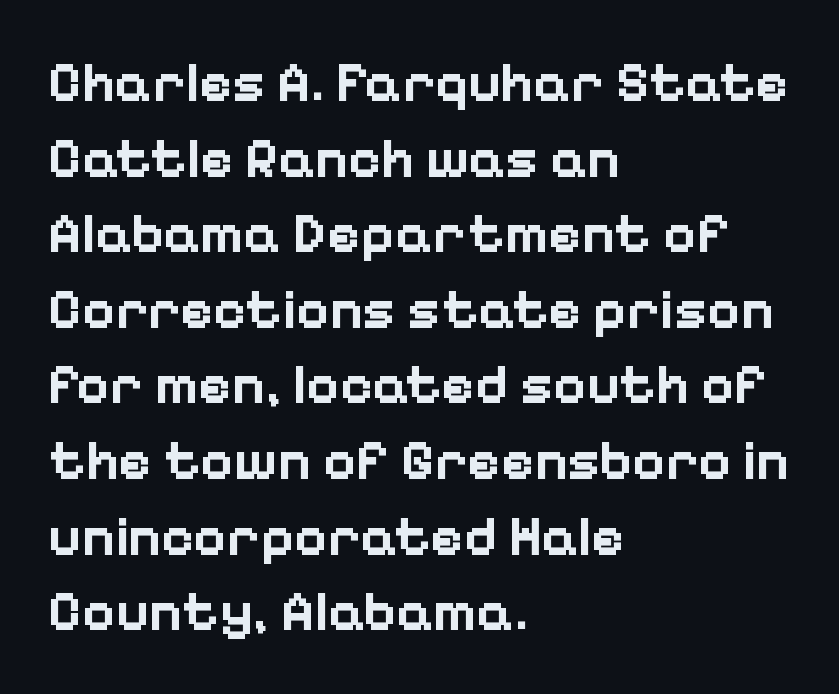
Q: Is the text bold? A: Yes.
Q: Is the text italic (slanted)? A: No, it is upright.
Q: Is the typeface a serif or a sans-serif typeface? A: Sans-serif.
Q: Is the text underlined? A: No.
Q: How is the paragraph aligned? A: Left-aligned.
Q: Is the spacing between letters normal or unusually wide? A: Normal.
Q: Is the spacing between lines tight, normal or loose? A: Normal.
Q: Width (condensed, normal, or wide)? A: Normal.
Q: Stroke contrast? A: Low.
Q: x-height? A: Medium.
Q: Monospaced? A: No.
